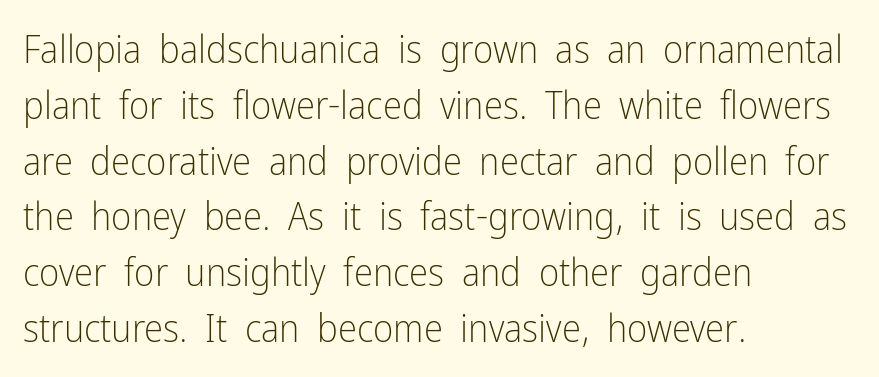
{"serif": "no", "italic": "no", "bold": "no", "weight": "light", "width": "condensed", "stroke_contrast": "low", "x_height": "medium", "monospaced": "no", "underline": "no", "align": "left", "line_spacing": "normal", "line_spacing_ratio": 1.43, "letter_spacing": "normal", "letter_spacing_em": 0.0, "glyph_px": 39}
